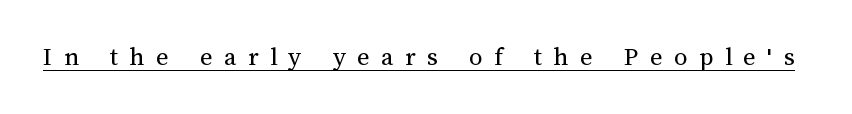
Q: Is the text bold? A: No.
Q: Is the text italic (slanted)? A: No, it is upright.
Q: Is the text underlined? A: Yes.
Q: Is the spacing between letters normal or unusually wide? A: Unusually wide.
